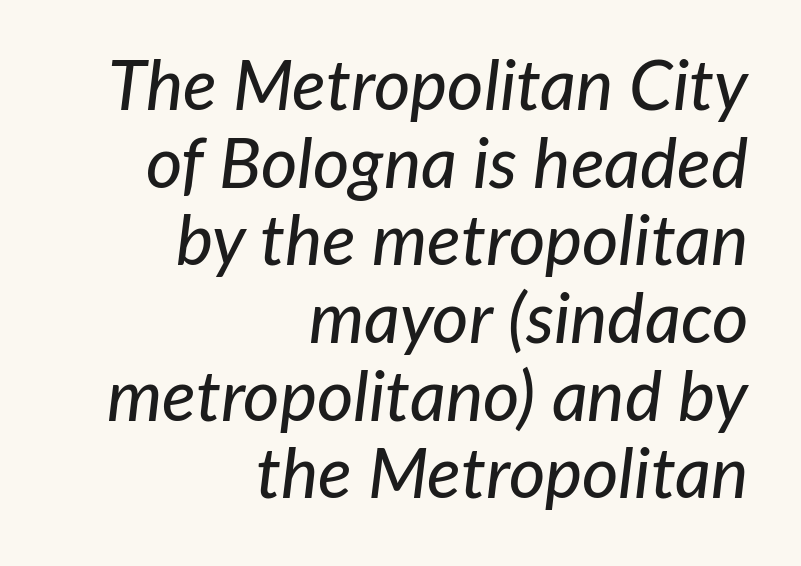
The image shows 70 px text type, italic (leaning right); set right-aligned, tight line spacing (1.11x), normal letter spacing, not underlined; low stroke contrast and a medium x-height.
